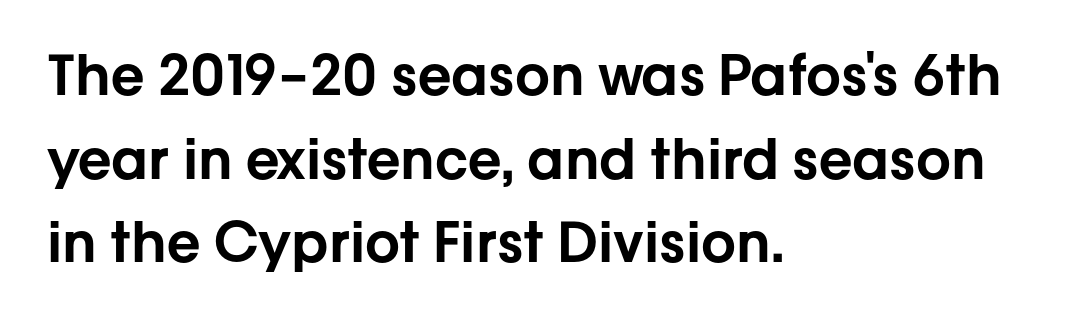
{"serif": "no", "italic": "no", "width": "normal", "stroke_contrast": "low", "x_height": "medium", "monospaced": "no", "underline": "no", "align": "left", "line_spacing": "normal", "line_spacing_ratio": 1.52, "letter_spacing": "normal", "letter_spacing_em": 0.0, "glyph_px": 55}
